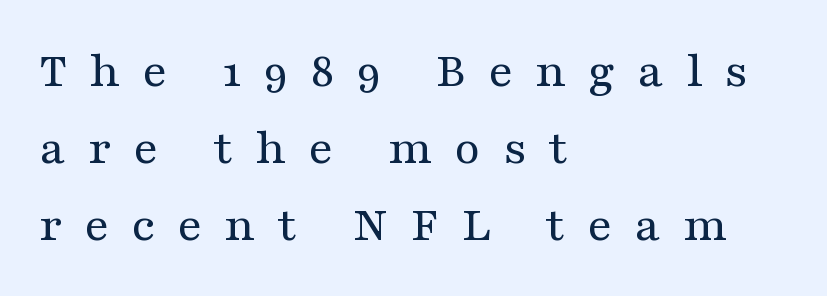
{"serif": "yes", "italic": "no", "bold": "no", "weight": "regular", "width": "wide", "stroke_contrast": "medium", "x_height": "medium", "monospaced": "no", "underline": "no", "align": "left", "line_spacing": "normal", "line_spacing_ratio": 1.48, "letter_spacing": "wide", "letter_spacing_em": 0.42, "glyph_px": 52}
